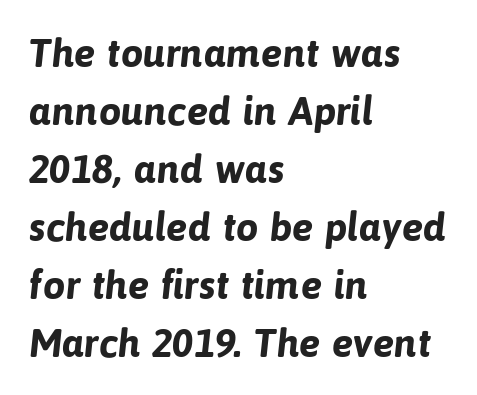
{"serif": "no", "bold": "yes", "weight": "bold", "width": "normal", "stroke_contrast": "low", "x_height": "medium", "monospaced": "no", "underline": "no", "align": "left", "line_spacing": "normal", "line_spacing_ratio": 1.45, "letter_spacing": "normal", "letter_spacing_em": 0.0, "glyph_px": 40}
